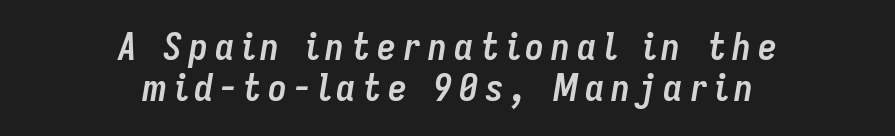
Thick stems and heavy bowls — unmistakably bold. The vertical gap from one line to the next is small. The rendering uses natural spacing where letterforms have individual widths. Style check: oblique. The text block is weighted toward neither margin, spreading evenly from the middle.
